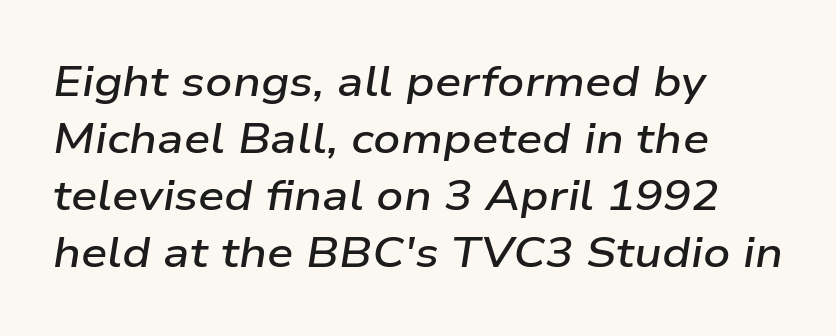
Interline gaps are of average width in this sample. The lines are quadded left. Tracking here is standard; glyphs follow each other at the usual distance. This sample uses an oblique cut, with every glyph tilted off the vertical. In terms of weight, the rendering is demibold, just under bold. The space directly below the letters is spotless.
